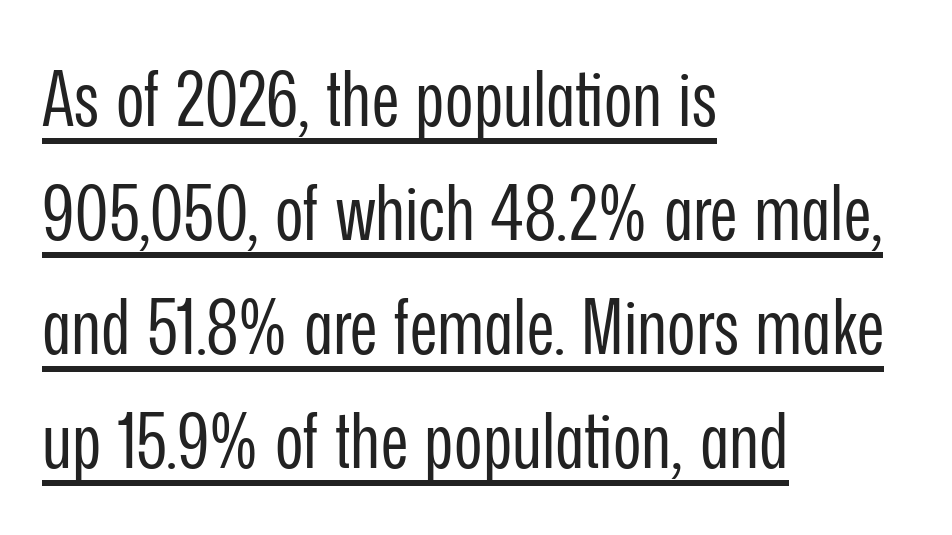
The image shows 77 px regular-weight, condensed sans-serif type, upright; set left-aligned, normal line spacing (1.48x), normal letter spacing, underlined; low stroke contrast and a medium x-height.
